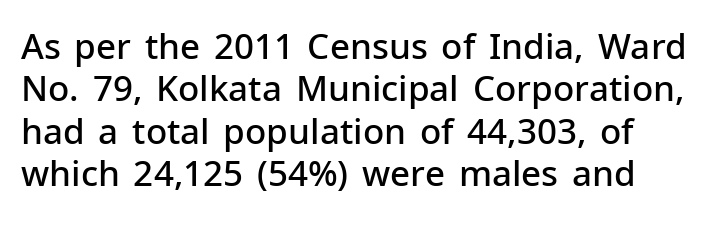
Observe the absence of serifs on each vertical stroke in this sample. Rule under the text: the space is simply empty. The type sits square on the baseline with zero lean. Do the characters align in a grid? No, the font is proportional.
